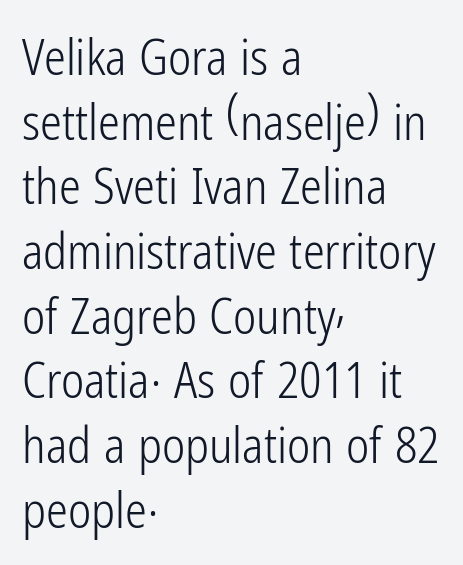
Q: Is the text bold? A: No.
Q: Is the text italic (slanted)? A: No, it is upright.
Q: Is the typeface a serif or a sans-serif typeface? A: Sans-serif.
Q: Is the text underlined? A: No.
Q: How is the paragraph aligned? A: Left-aligned.
Q: Is the spacing between letters normal or unusually wide? A: Normal.
Q: Is the spacing between lines tight, normal or loose? A: Normal.
Q: Width (condensed, normal, or wide)? A: Condensed.
Q: Stroke contrast? A: Low.
Q: x-height? A: Medium.
Q: Monospaced? A: No.
